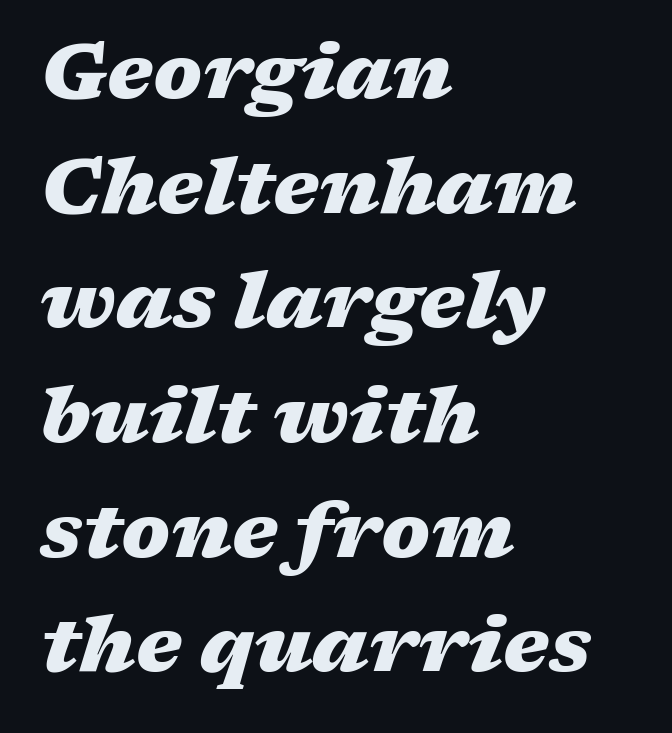
{"italic": "yes", "lean": "right", "slant_degrees": 17, "bold": "yes", "weight": "heavy", "width": "wide", "stroke_contrast": "medium", "x_height": "medium", "monospaced": "no", "underline": "no", "align": "left", "line_spacing": "normal", "line_spacing_ratio": 1.47, "letter_spacing": "normal", "letter_spacing_em": 0.0, "glyph_px": 78}
